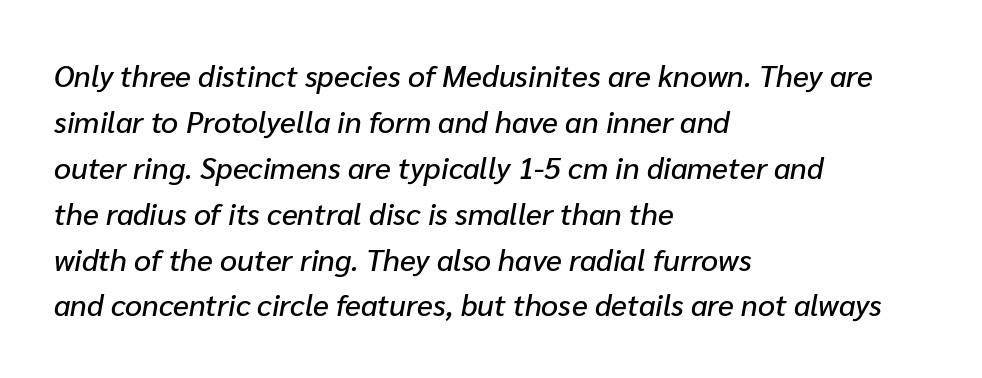
{"italic": "yes", "lean": "right", "slant_degrees": 10, "width": "normal", "stroke_contrast": "low", "x_height": "medium", "monospaced": "no", "underline": "no", "align": "left", "line_spacing": "normal", "line_spacing_ratio": 1.53, "letter_spacing": "normal", "letter_spacing_em": 0.0, "glyph_px": 30}
